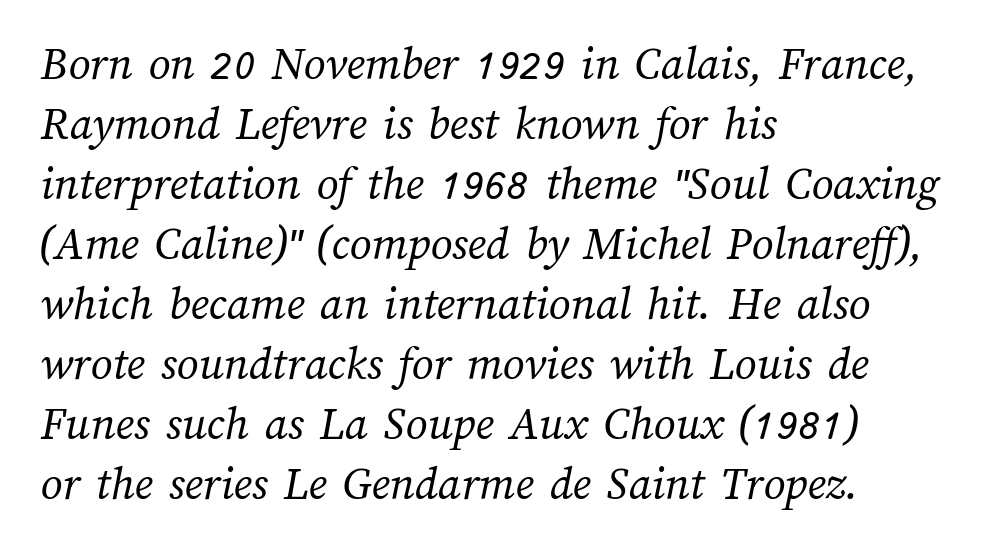
{"bold": "no", "weight": "regular", "width": "normal", "stroke_contrast": "medium", "x_height": "medium", "monospaced": "no", "underline": "no", "align": "left", "line_spacing": "normal", "line_spacing_ratio": 1.25, "letter_spacing": "normal", "letter_spacing_em": 0.0, "glyph_px": 48}
